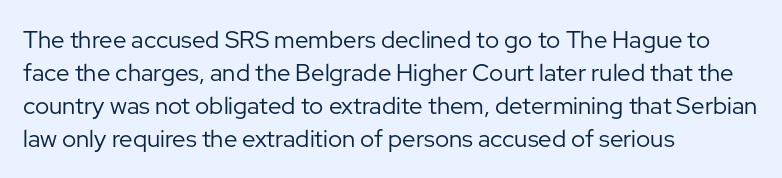
The image shows 24 px text type, upright; set left-aligned, normal line spacing (1.37x), normal letter spacing, not underlined.
